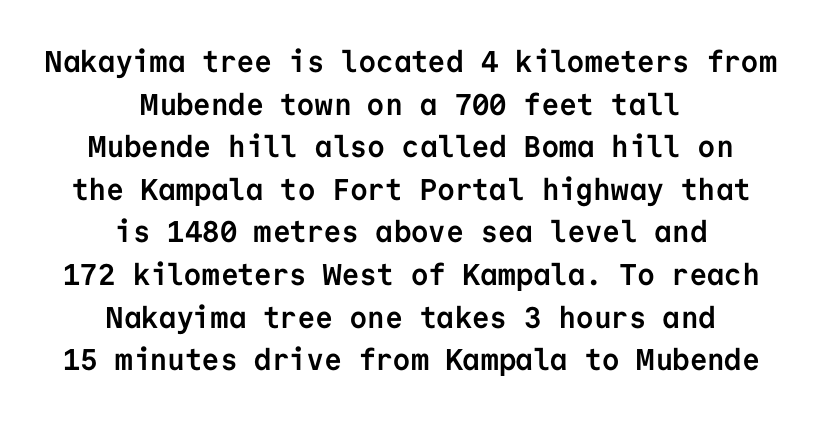
Compared with typical paragraphs, the rows here are spaced about the same. Regarding serifs, this sample does without them. Fixed-width glyphs throughout — classic coding-font behaviour. No extra tracking has been applied to these lines.
